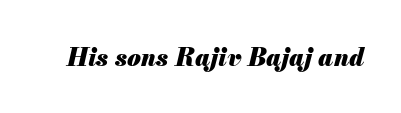
Q: Is the text bold? A: Yes.
Q: Is the text italic (slanted)? A: Yes, it leans right by about 13 degrees.
Q: Is the text underlined? A: No.
Q: Is the spacing between letters normal or unusually wide? A: Normal.
